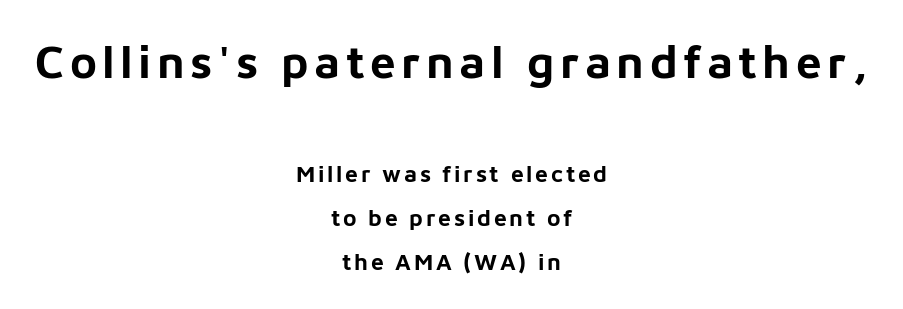
{"serif": "no", "italic": "no", "bold": "yes", "weight": "bold", "width": "normal", "stroke_contrast": "low", "x_height": "medium", "monospaced": "no", "underline": "no", "align": "center", "line_spacing": "loose", "line_spacing_ratio": 1.93, "larger_block": "first", "size_ratio": 2.0, "glyph_px": 46}
